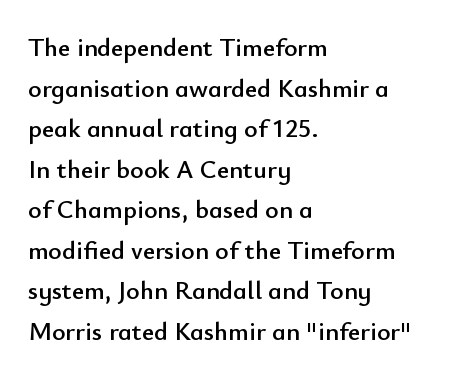
{"italic": "no", "underline": "no", "align": "left", "line_spacing": "normal", "line_spacing_ratio": 1.56, "letter_spacing": "normal", "letter_spacing_em": 0.0, "glyph_px": 26}
